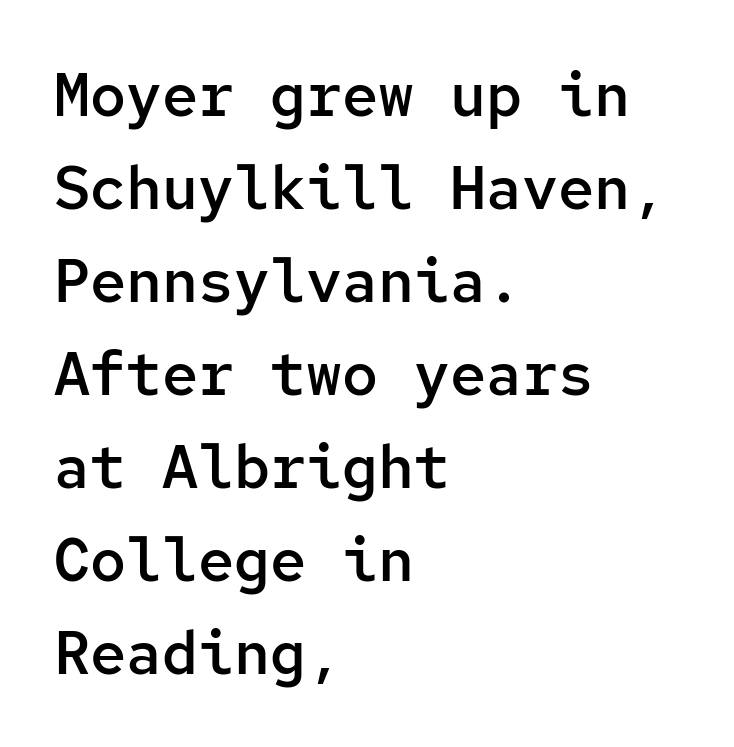
The image shows 60 px semibold sans-serif type, upright, monospaced; set left-aligned, normal line spacing (1.55x), normal letter spacing, not underlined; low stroke contrast and a medium x-height.
